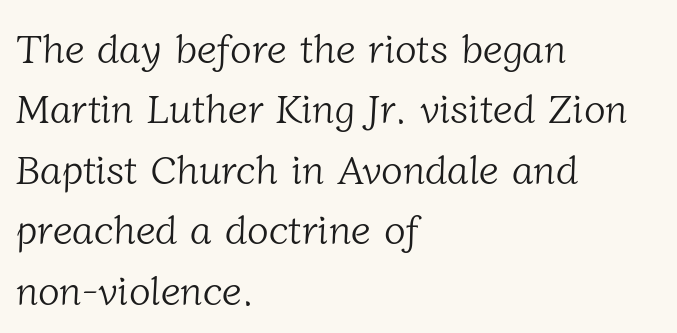
{"serif": "yes", "bold": "no", "weight": "light", "width": "normal", "stroke_contrast": "low", "x_height": "medium", "monospaced": "no", "underline": "no", "align": "left", "line_spacing": "normal", "line_spacing_ratio": 1.51, "letter_spacing": "normal", "letter_spacing_em": 0.0, "glyph_px": 40}
